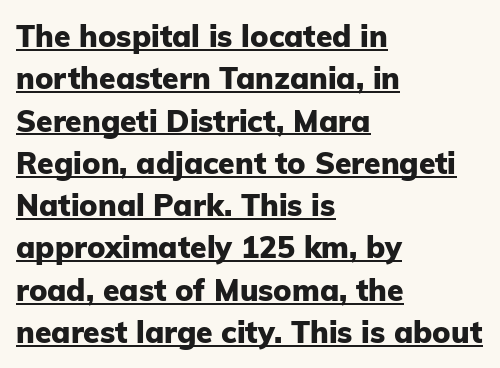
Q: Is the text bold? A: Yes.
Q: Is the text italic (slanted)? A: No, it is upright.
Q: Is the typeface a serif or a sans-serif typeface? A: Sans-serif.
Q: Is the text underlined? A: Yes.
Q: How is the paragraph aligned? A: Left-aligned.
Q: Is the spacing between letters normal or unusually wide? A: Normal.
Q: Is the spacing between lines tight, normal or loose? A: Normal.
Q: Width (condensed, normal, or wide)? A: Normal.
Q: Stroke contrast? A: Low.
Q: x-height? A: Medium.
Q: Monospaced? A: No.
